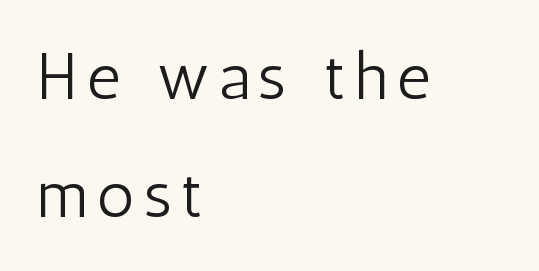
{"serif": "no", "italic": "no", "bold": "no", "weight": "light", "width": "condensed", "stroke_contrast": "low", "x_height": "medium", "monospaced": "no", "underline": "no", "align": "left", "line_spacing_ratio": 1.81, "glyph_px": 65}
